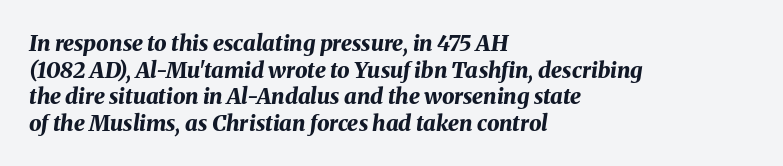
The image shows 22 px bold type, italic (leaning right); set left-aligned, line spacing 1.21x, normal letter spacing, not underlined.
